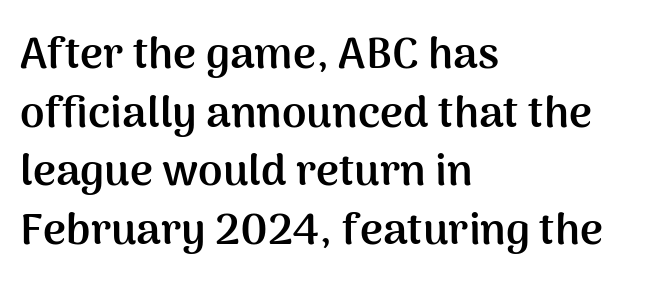
Q: Is the text bold? A: Yes.
Q: Is the text italic (slanted)? A: No, it is upright.
Q: Is the typeface a serif or a sans-serif typeface? A: Sans-serif.
Q: Is the text underlined? A: No.
Q: How is the paragraph aligned? A: Left-aligned.
Q: Is the spacing between letters normal or unusually wide? A: Normal.
Q: Is the spacing between lines tight, normal or loose? A: Normal.
Q: Width (condensed, normal, or wide)? A: Normal.
Q: Stroke contrast? A: Medium.
Q: x-height? A: Medium.
Q: Monospaced? A: No.
